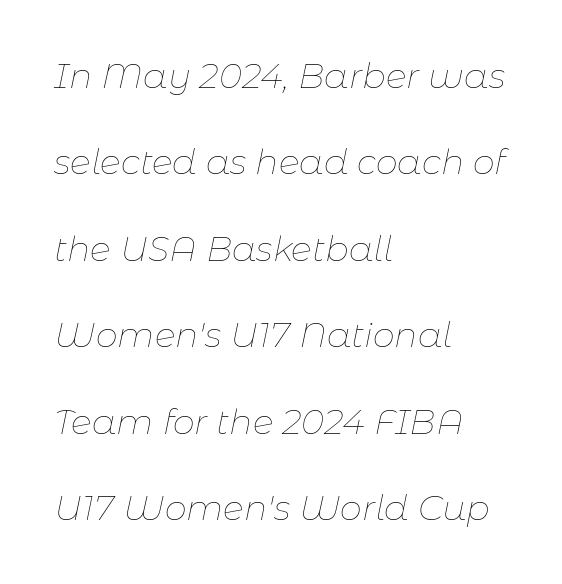
Q: Is the text bold? A: No.
Q: Is the text italic (slanted)? A: Yes, it leans right by about 11 degrees.
Q: Is the text underlined? A: No.
Q: How is the paragraph aligned? A: Left-aligned.
Q: Is the spacing between letters normal or unusually wide? A: Normal.
Q: Is the spacing between lines tight, normal or loose? A: Loose.
Q: Width (condensed, normal, or wide)? A: Normal.
Q: Stroke contrast? A: Low.
Q: x-height? A: Medium.
Q: Monospaced? A: No.
